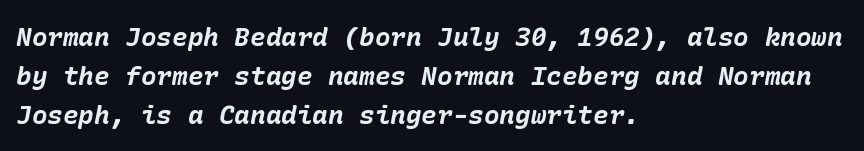
The image shows 26 px bold type, italic (leaning right); set left-aligned, normal line spacing (1.5x), normal letter spacing, not underlined.
